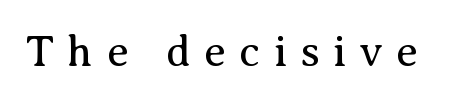
The face looks like a standard text weight, possibly lighter. This sample has the flowing, uneven cadence of proportional lettering. The letterforms stand isolated, each surrounded by extra space. Regarding serifs, this sample has them.
